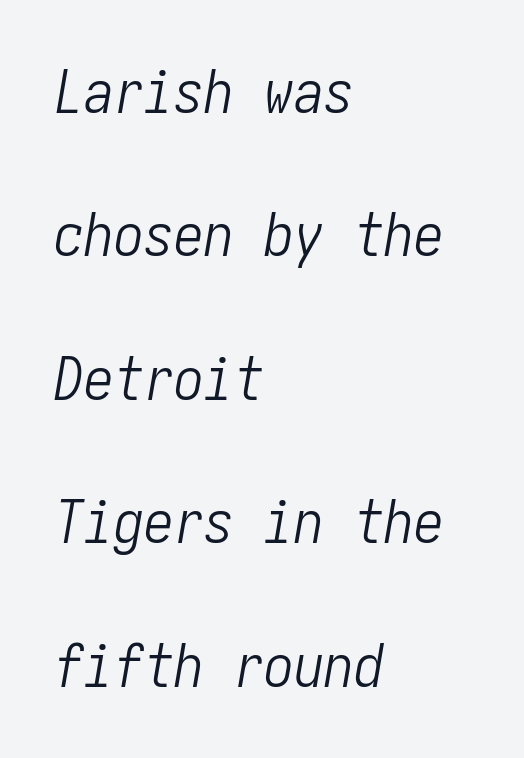
Q: Is the text bold? A: No.
Q: Is the text italic (slanted)? A: Yes, it leans right by about 10 degrees.
Q: Is the text underlined? A: No.
Q: How is the paragraph aligned? A: Left-aligned.
Q: Is the spacing between letters normal or unusually wide? A: Normal.
Q: Is the spacing between lines tight, normal or loose? A: Loose.
Q: Width (condensed, normal, or wide)? A: Condensed.
Q: Stroke contrast? A: Low.
Q: x-height? A: Medium.
